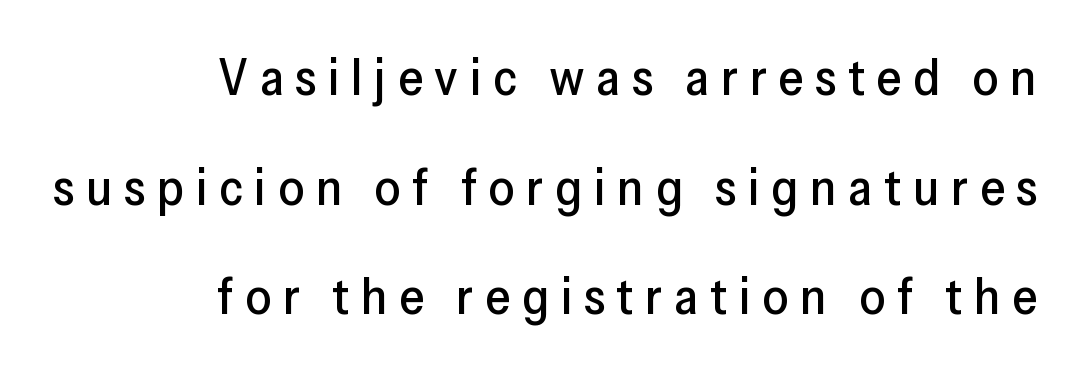
The tracking jumps out immediately: characters are airy and widely separated. Is this a fixed-width face? No — the glyphs have proportional, varying widths. The space beneath each line is pristine and unruled. Characters remain perfectly vertical along every line.
